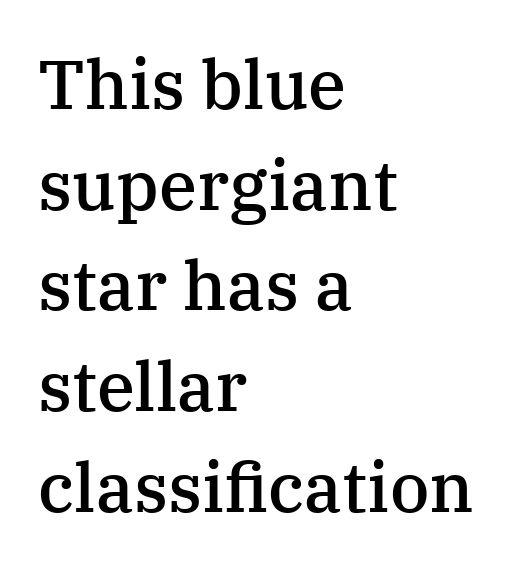
Q: Is the text bold? A: Semi-bold.
Q: Is the text italic (slanted)? A: No, it is upright.
Q: Is the typeface a serif or a sans-serif typeface? A: Serif.
Q: Is the text underlined? A: No.
Q: How is the paragraph aligned? A: Left-aligned.
Q: Is the spacing between letters normal or unusually wide? A: Normal.
Q: Is the spacing between lines tight, normal or loose? A: Normal.
Q: Width (condensed, normal, or wide)? A: Normal.
Q: Stroke contrast? A: Medium.
Q: x-height? A: Medium.
Q: Monospaced? A: No.
